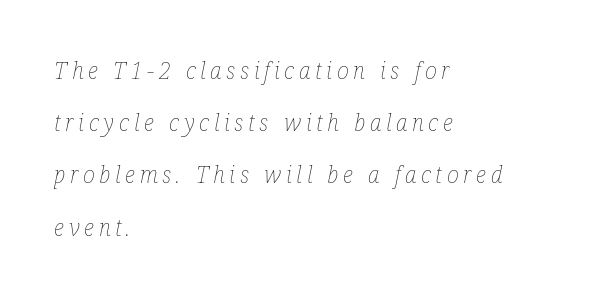
Q: Is the text bold? A: No.
Q: Is the text italic (slanted)? A: Yes, it leans right by about 12 degrees.
Q: Is the text underlined? A: No.
Q: How is the paragraph aligned? A: Left-aligned.
Q: Is the spacing between letters normal or unusually wide? A: Unusually wide.
Q: Is the spacing between lines tight, normal or loose? A: Loose.
